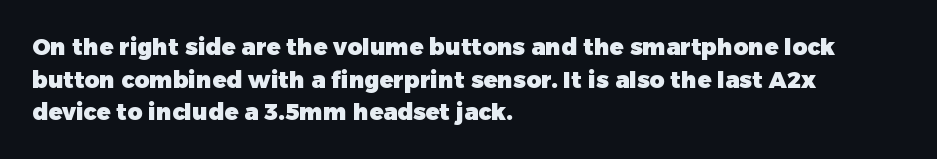
The image shows 23 px bold type, upright; set left-aligned, normal line spacing (1.42x), normal letter spacing, not underlined.
